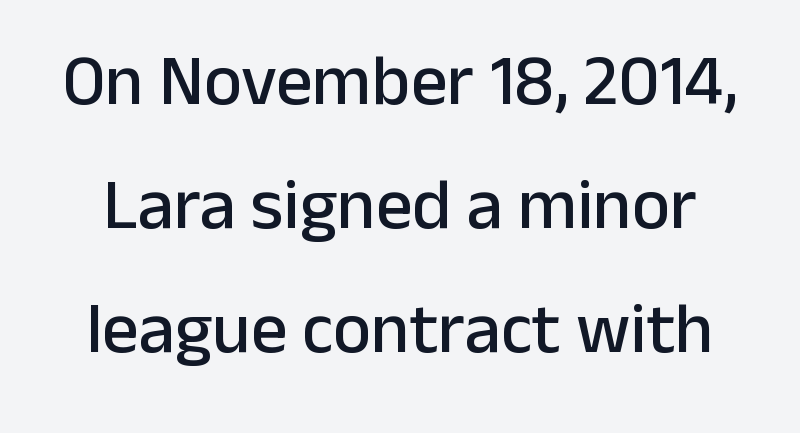
The image shows 72 px sans-serif type, upright; set line spacing 1.72x, normal letter spacing, not underlined; low stroke contrast and a medium x-height.
